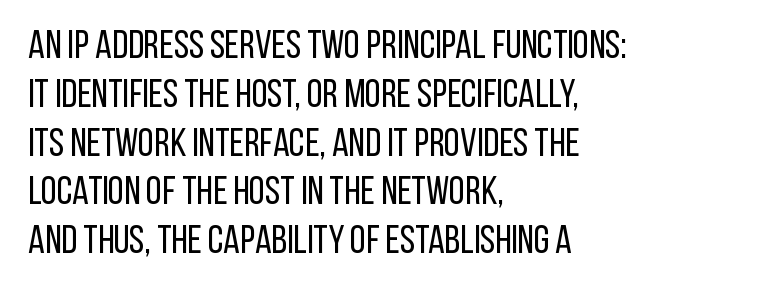
Q: Is the text bold? A: No.
Q: Is the text italic (slanted)? A: No, it is upright.
Q: Is the typeface a serif or a sans-serif typeface? A: Sans-serif.
Q: Is the text underlined? A: No.
Q: How is the paragraph aligned? A: Left-aligned.
Q: Is the spacing between letters normal or unusually wide? A: Normal.
Q: Width (condensed, normal, or wide)? A: Condensed.
Q: Stroke contrast? A: Low.
Q: x-height? A: Large.
Q: Monospaced? A: No.
